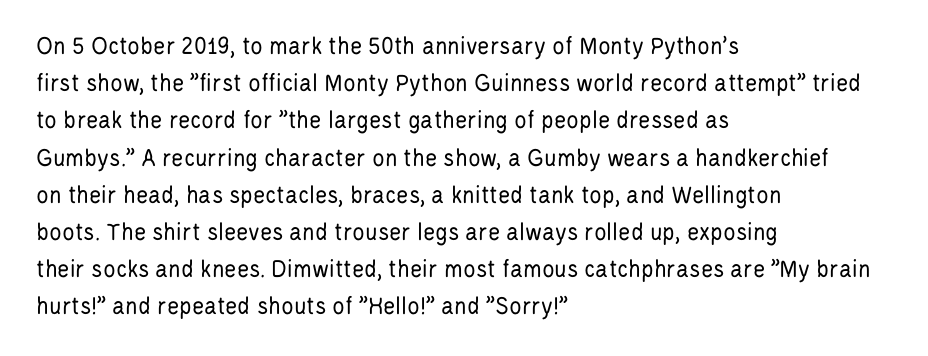
Q: Is the text bold? A: No.
Q: Is the text italic (slanted)? A: No, it is upright.
Q: Is the text underlined? A: No.
Q: How is the paragraph aligned? A: Left-aligned.
Q: Is the spacing between letters normal or unusually wide? A: Normal.
Q: Is the spacing between lines tight, normal or loose? A: Normal.
